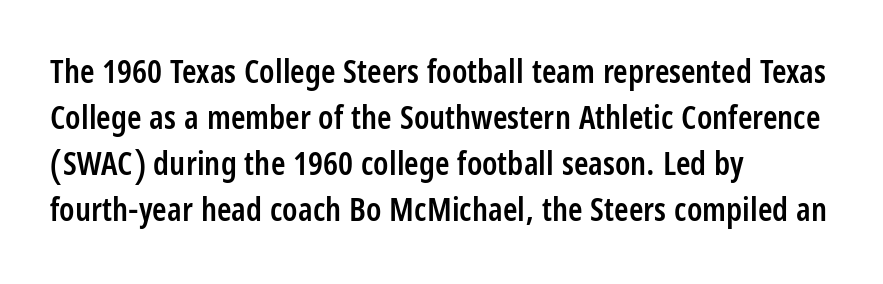
Q: Is the text bold? A: Semi-bold.
Q: Is the text italic (slanted)? A: No, it is upright.
Q: Is the typeface a serif or a sans-serif typeface? A: Sans-serif.
Q: Is the text underlined? A: No.
Q: How is the paragraph aligned? A: Left-aligned.
Q: Is the spacing between letters normal or unusually wide? A: Normal.
Q: Is the spacing between lines tight, normal or loose? A: Normal.
Q: Width (condensed, normal, or wide)? A: Condensed.
Q: Stroke contrast? A: Low.
Q: x-height? A: Large.
Q: Monospaced? A: No.
